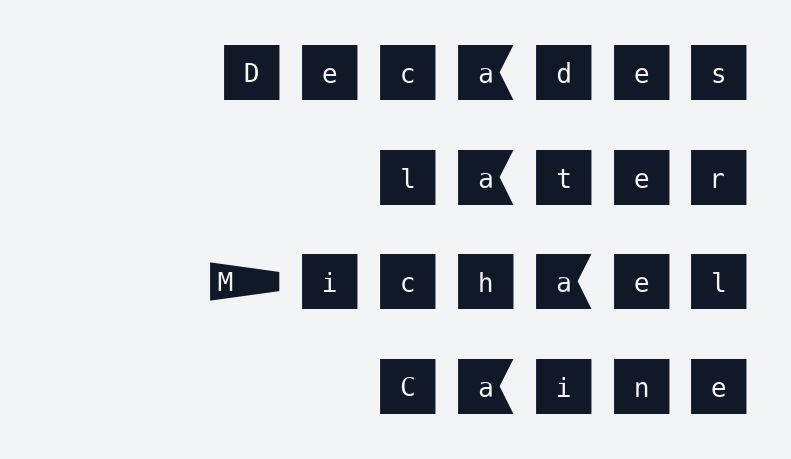
{"serif": "no", "italic": "no", "width": "normal", "stroke_contrast": "medium", "x_height": "large", "underline": "no", "align": "right", "line_spacing": "normal", "line_spacing_ratio": 1.66, "letter_spacing": "wide", "letter_spacing_em": 0.26, "glyph_px": 63}
